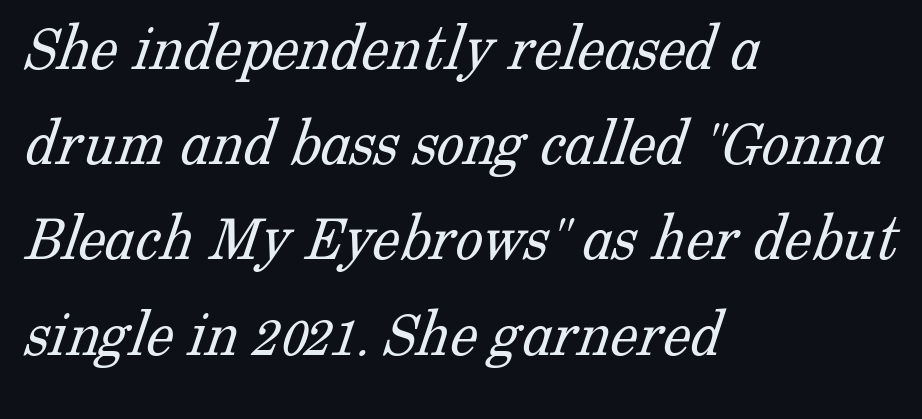
The image shows 69 px light serif type; set left-aligned, normal line spacing (1.38x), normal letter spacing, not underlined; low stroke contrast and a medium x-height.
